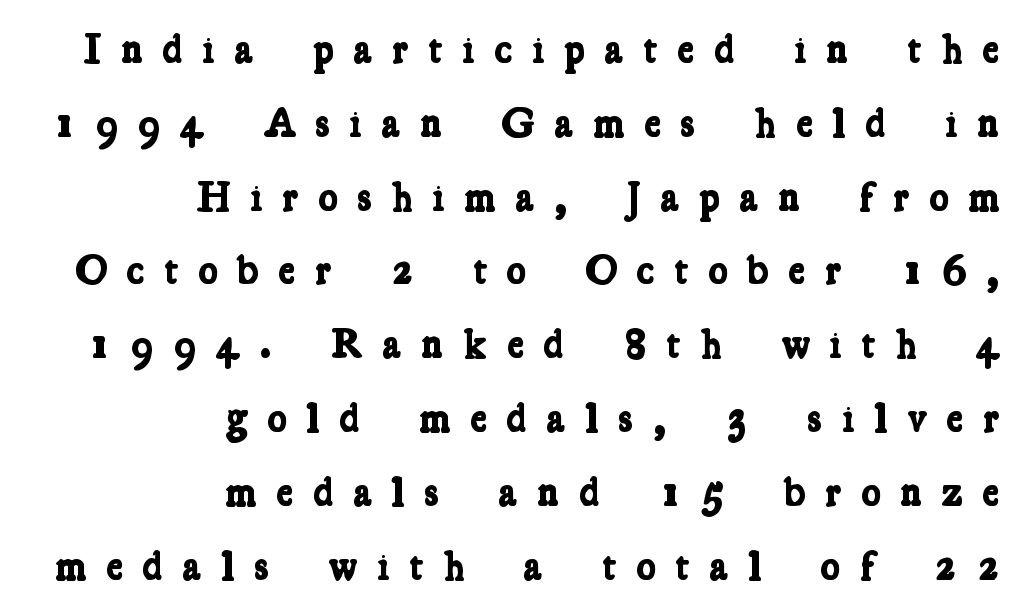
Q: Is the text bold? A: Yes.
Q: Is the typeface a serif or a sans-serif typeface? A: Serif.
Q: Is the text underlined? A: No.
Q: How is the paragraph aligned? A: Right-aligned.
Q: Is the spacing between letters normal or unusually wide? A: Unusually wide.
Q: Width (condensed, normal, or wide)? A: Condensed.
Q: Stroke contrast? A: Low.
Q: x-height? A: Medium.
Q: Monospaced? A: No.
